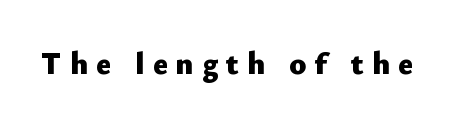
The image shows 31 px heavy sans-serif type, upright; set unusually wide letter spacing (+0.27 em), not underlined; low stroke contrast and a small x-height.
